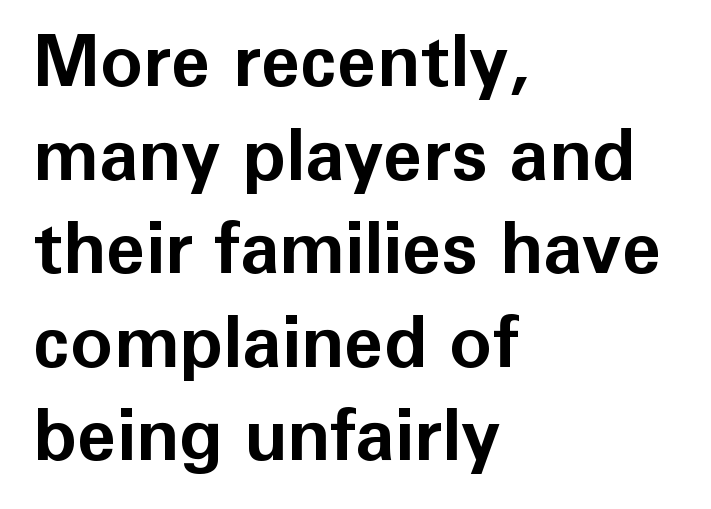
{"serif": "no", "italic": "no", "bold": "yes", "weight": "bold", "width": "normal", "stroke_contrast": "low", "x_height": "medium", "monospaced": "no", "underline": "no", "align": "left", "line_spacing": "normal", "line_spacing_ratio": 1.3, "letter_spacing": "normal", "letter_spacing_em": 0.0, "glyph_px": 72}
